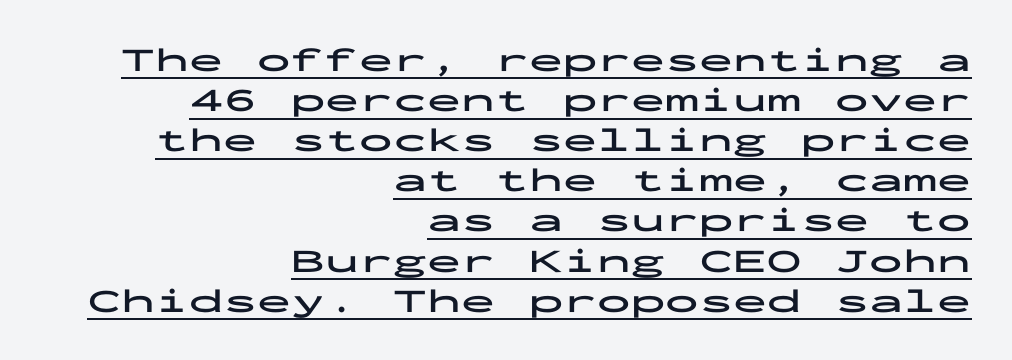
The image shows 34 px bold, wide sans-serif type, upright, monospaced; set right-aligned, line spacing 1.18x, normal letter spacing, underlined; low stroke contrast and a medium x-height.
